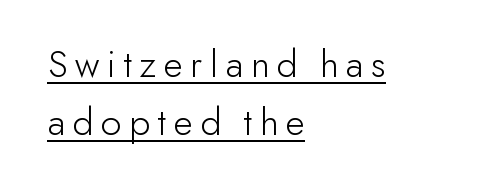
Q: Is the text bold? A: No.
Q: Is the text italic (slanted)? A: No, it is upright.
Q: Is the typeface a serif or a sans-serif typeface? A: Sans-serif.
Q: Is the text underlined? A: Yes.
Q: How is the paragraph aligned? A: Left-aligned.
Q: Is the spacing between lines tight, normal or loose? A: Normal.
Q: Width (condensed, normal, or wide)? A: Normal.
Q: Stroke contrast? A: Low.
Q: x-height? A: Small.
Q: Monospaced? A: No.
